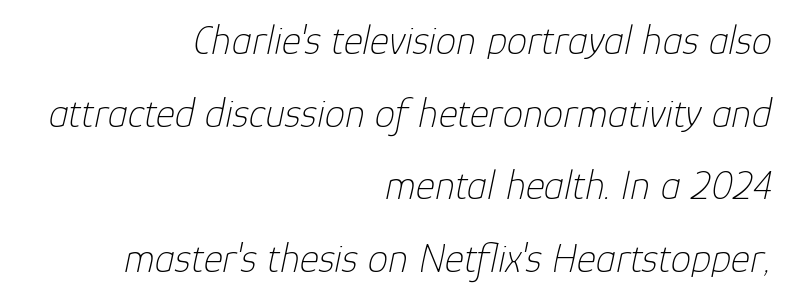
The letterforms sit shoulder to shoulder at normal distance. Typeset ragged left — the right edge is the straight one. Underline: absent. The weight would be labelled regular, book, light, or lighter still. Proportional: the letters do not fall into vertical columns.
